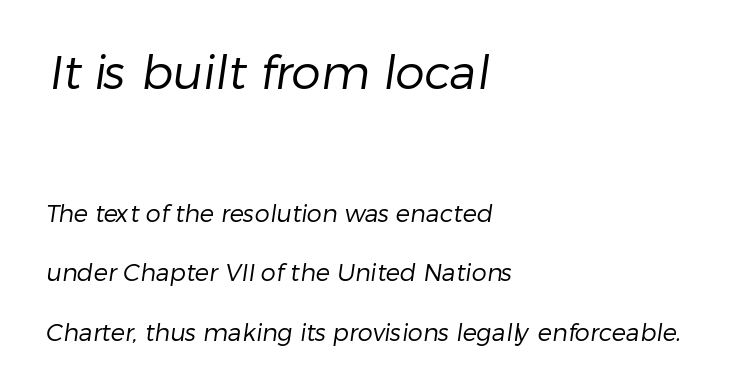
{"serif": "no", "bold": "no", "weight": "regular", "width": "normal", "stroke_contrast": "low", "x_height": "medium", "monospaced": "no", "underline": "no", "align": "left", "line_spacing": "loose", "line_spacing_ratio": 2.49, "letter_spacing": "normal", "letter_spacing_em": 0.0, "larger_block": "first", "size_ratio": 1.96, "glyph_px": 47}
